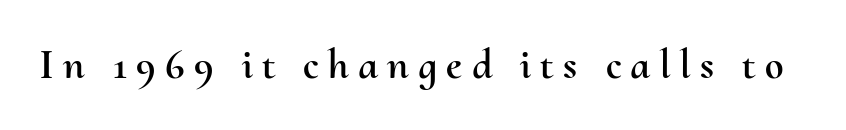
A typesetter would mark this as roman, not italic. Check under the words: just untouched page. Honestly, the letter spacing is so wide it's the main thing you notice. Spacing verdict: proportional, widths tailored to each character.
